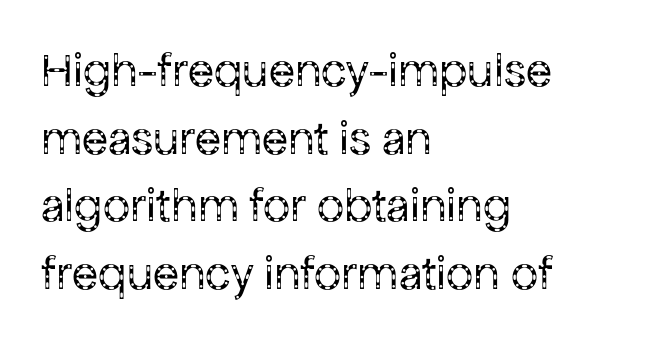
{"serif": "no", "italic": "no", "bold": "no", "weight": "regular", "width": "normal", "stroke_contrast": "low", "x_height": "medium", "monospaced": "no", "underline": "no", "align": "left", "line_spacing": "normal", "line_spacing_ratio": 1.41, "letter_spacing": "normal", "letter_spacing_em": 0.0, "glyph_px": 48}
